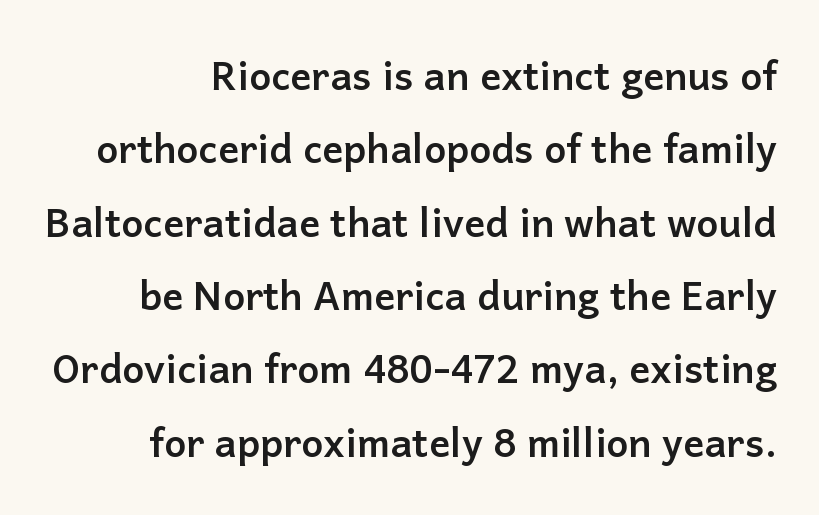
Q: Is the text bold? A: Yes.
Q: Is the text italic (slanted)? A: No, it is upright.
Q: Is the typeface a serif or a sans-serif typeface? A: Sans-serif.
Q: Is the text underlined? A: No.
Q: Is the spacing between letters normal or unusually wide? A: Normal.
Q: Width (condensed, normal, or wide)? A: Normal.
Q: Stroke contrast? A: Low.
Q: x-height? A: Medium.
Q: Monospaced? A: No.
